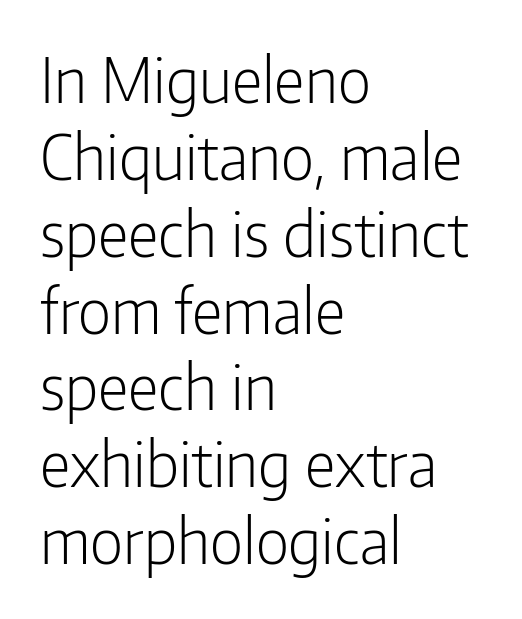
Ordinary non-slanted type is in use. Weight class: somewhere from thin through regular. Any mark beneath the type? The region is blank. The glyphs in this specimen are sans serif. A classic flush-left, rag-right setting is used for this passage.
